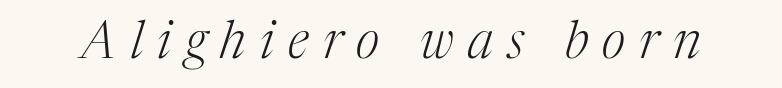
Q: Is the text bold? A: No.
Q: Is the text italic (slanted)? A: Yes, it leans right by about 17 degrees.
Q: Is the typeface a serif or a sans-serif typeface? A: Serif.
Q: Is the text underlined? A: No.
Q: Is the spacing between letters normal or unusually wide? A: Unusually wide.
Q: Width (condensed, normal, or wide)? A: Normal.
Q: Stroke contrast? A: Medium.
Q: x-height? A: Medium.
Q: Monospaced? A: No.
